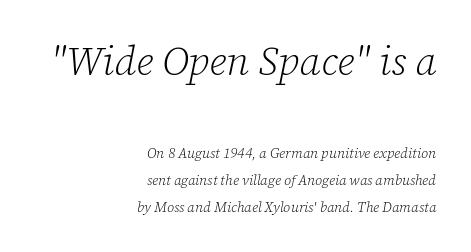
Q: Is the text bold? A: No.
Q: Is the text italic (slanted)? A: Yes, it leans right by about 12 degrees.
Q: Is the typeface a serif or a sans-serif typeface? A: Serif.
Q: Is the text underlined? A: No.
Q: How is the paragraph aligned? A: Right-aligned.
Q: Is the spacing between letters normal or unusually wide? A: Normal.
Q: Is the spacing between lines tight, normal or loose? A: Loose.
Q: Which block of text is set in a larger size, the first (top) or the second (bottom)? A: The first (top) one.
Q: Width (condensed, normal, or wide)? A: Normal.
Q: Stroke contrast? A: Low.
Q: x-height? A: Medium.
Q: Monospaced? A: No.
